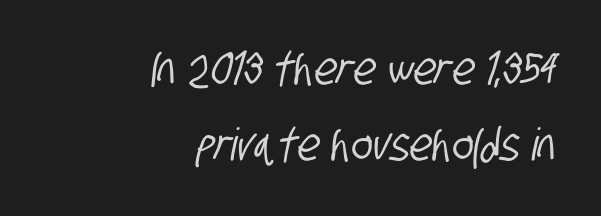
No word sits above an underline. These lines stack with their right ends in a neat column. Does extra space separate the letters? No, they use regular spacing. The face used here is a sans, in the tradition of grotesques and geometrics.
